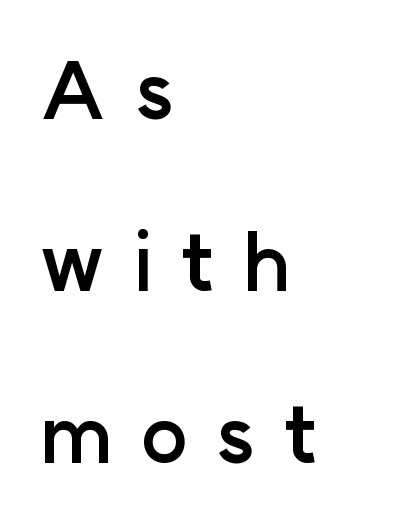
Are there feet on the stems? There aren't — it's a sans. Type without underlining. Alignment: flush left. Leading is clearly above the norm, producing a sparse column. These lines carry a lot of weight — the face is fully bold.
